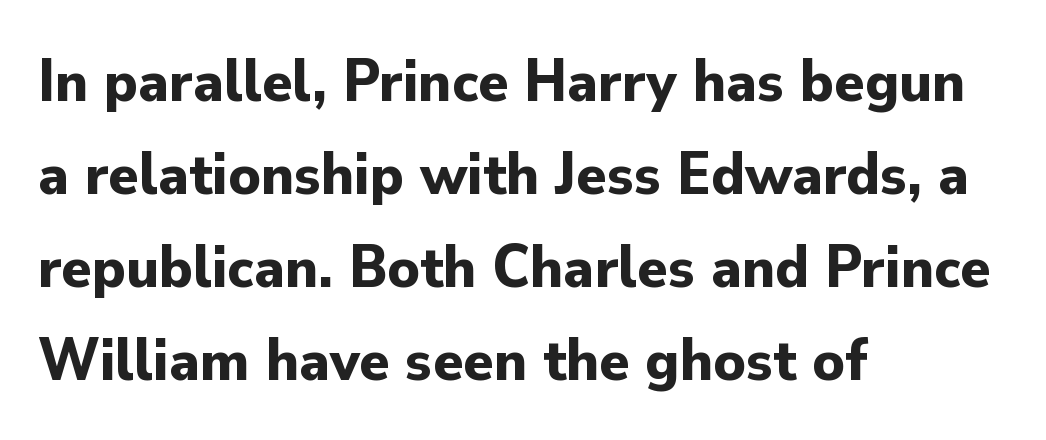
The image shows 62 px bold sans-serif type, upright; set left-aligned, normal line spacing (1.5x), normal letter spacing, not underlined; low stroke contrast and a small x-height.
